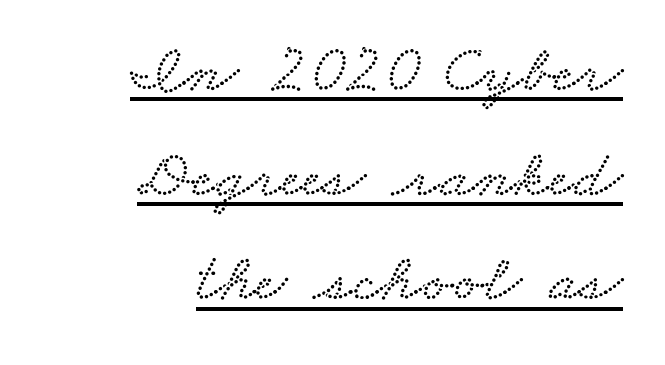
{"width": "wide", "stroke_contrast": "low", "x_height": "small", "monospaced": "no", "underline": "yes", "align": "right", "line_spacing": "normal", "line_spacing_ratio": 1.54, "letter_spacing": "normal", "letter_spacing_em": 0.0, "glyph_px": 68}
